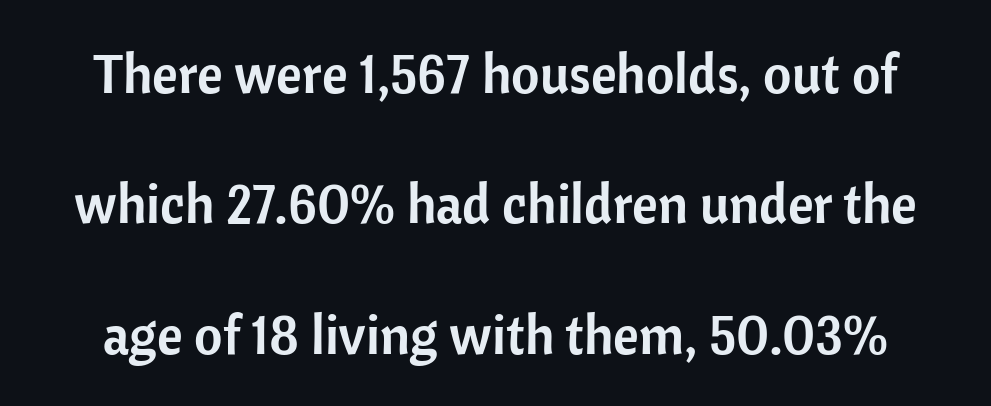
The image shows 55 px sans-serif type, upright; set loose line spacing (2.37x), normal letter spacing, not underlined; low stroke contrast and a medium x-height.
